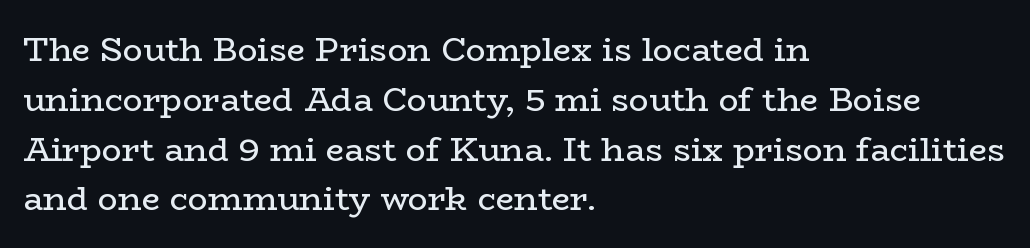
The designer went with a serif here, giving each stem small feet. Proportional: the letters do not fall into vertical columns. Teacher's note: observe the even left margin — that is flush-left alignment. The face used here is rendered with its standard letterfit. The designer left line spacing at the default.
